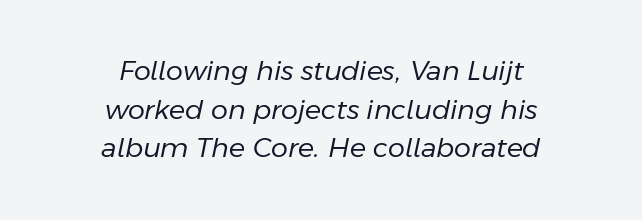
There is no visible air inserted between adjacent glyphs. Line spacing here is normal. Every character sits at an angle, as italics do. No letter is thick-stroked: the sample isn't bold.
